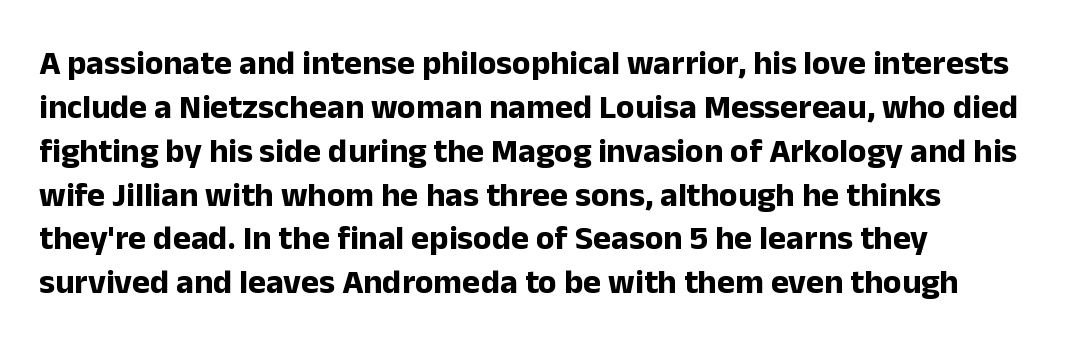
Q: Is the text bold? A: Yes.
Q: Is the text italic (slanted)? A: No, it is upright.
Q: Is the typeface a serif or a sans-serif typeface? A: Sans-serif.
Q: Is the text underlined? A: No.
Q: How is the paragraph aligned? A: Left-aligned.
Q: Is the spacing between letters normal or unusually wide? A: Normal.
Q: Is the spacing between lines tight, normal or loose? A: Normal.
Q: Width (condensed, normal, or wide)? A: Normal.
Q: Stroke contrast? A: Low.
Q: x-height? A: Medium.
Q: Monospaced? A: No.
